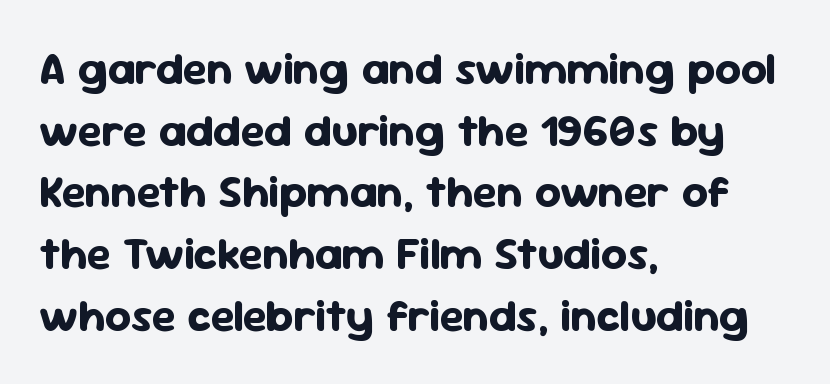
{"serif": "no", "italic": "no", "bold": "yes", "weight": "bold", "width": "normal", "stroke_contrast": "low", "x_height": "medium", "monospaced": "no", "underline": "no", "align": "left", "line_spacing": "normal", "line_spacing_ratio": 1.37, "letter_spacing": "normal", "letter_spacing_em": 0.0, "glyph_px": 45}
